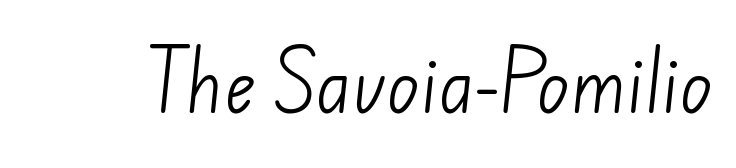
The image shows 68 px light sans-serif type; set normal letter spacing, not underlined; low stroke contrast and a small x-height.
